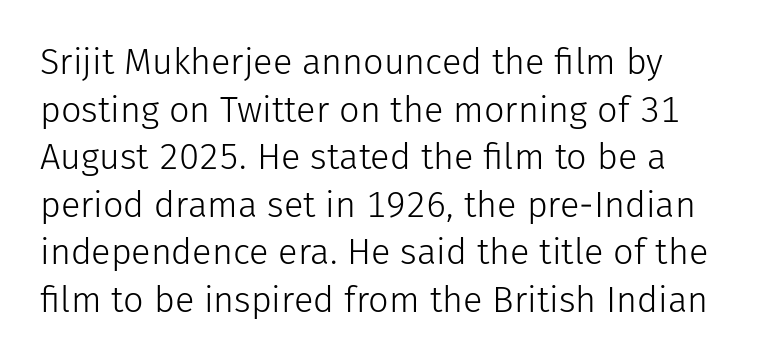
The image shows 36 px light sans-serif type, upright; set left-aligned, normal line spacing (1.32x), normal letter spacing, not underlined; low stroke contrast and a medium x-height.
